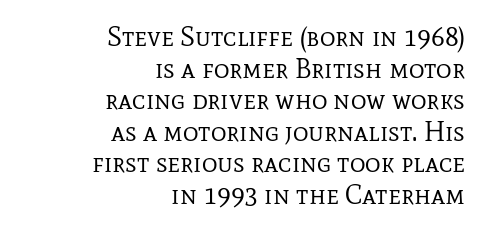
The letters look calm and open, with moderate or lighter stems. Glyph-to-glyph distance matches everyday printed text. It's the straight-up-and-down kind of type. The foot of each line stays bare and open. Caption: multi-line text, flush right, ragged left.
